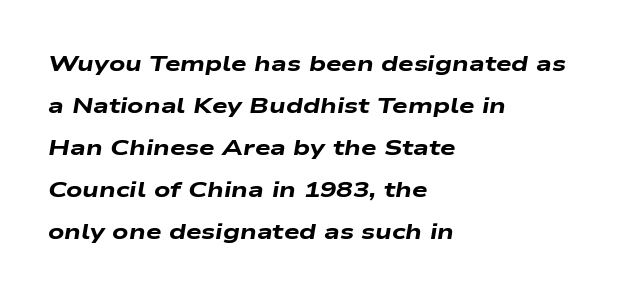
The image shows 22 px bold type, italic (leaning right); set left-aligned, loose line spacing (1.91x), normal letter spacing, not underlined.
